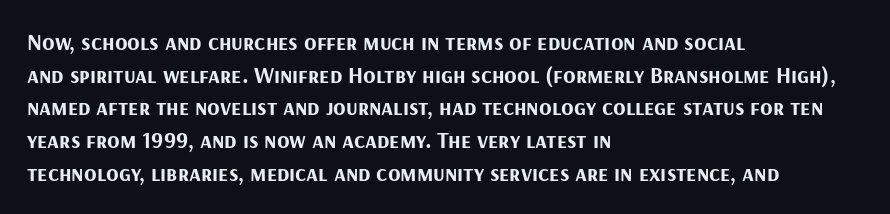
Q: Is the text bold? A: Yes.
Q: Is the text italic (slanted)? A: No, it is upright.
Q: Is the text underlined? A: No.
Q: How is the paragraph aligned? A: Left-aligned.
Q: Is the spacing between letters normal or unusually wide? A: Normal.
Q: Is the spacing between lines tight, normal or loose? A: Normal.
